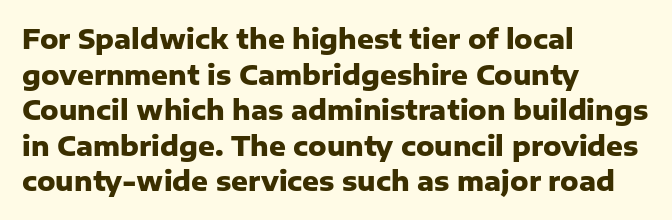
Descenders are the only things crossing below the line. Weight: bold. The tracking reads as untouched default to a designer's eye. A typesetter would mark this as roman, not italic.
